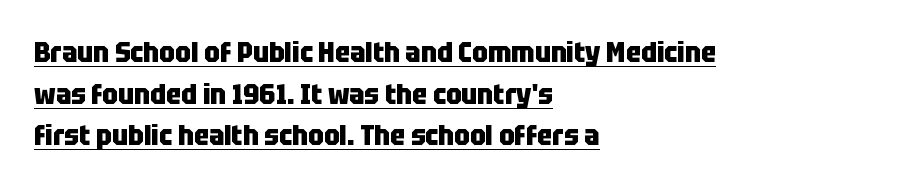
Q: Is the text bold? A: Yes.
Q: Is the text italic (slanted)? A: No, it is upright.
Q: Is the typeface a serif or a sans-serif typeface? A: Sans-serif.
Q: Is the text underlined? A: Yes.
Q: How is the paragraph aligned? A: Left-aligned.
Q: Is the spacing between letters normal or unusually wide? A: Normal.
Q: Is the spacing between lines tight, normal or loose? A: Normal.
Q: Width (condensed, normal, or wide)? A: Condensed.
Q: Stroke contrast? A: Low.
Q: x-height? A: Large.
Q: Monospaced? A: No.
